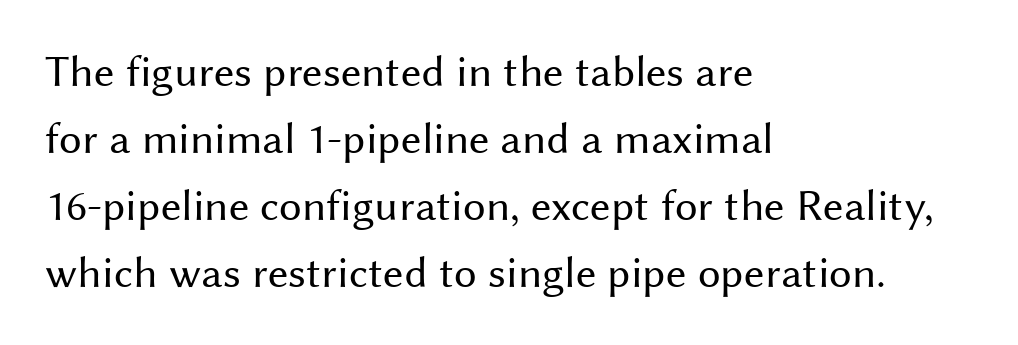
{"serif": "no", "italic": "no", "bold": "no", "weight": "regular", "width": "normal", "stroke_contrast": "medium", "x_height": "medium", "monospaced": "no", "underline": "no", "align": "left", "line_spacing": "normal", "line_spacing_ratio": 1.49, "letter_spacing": "normal", "letter_spacing_em": 0.0, "glyph_px": 45}
